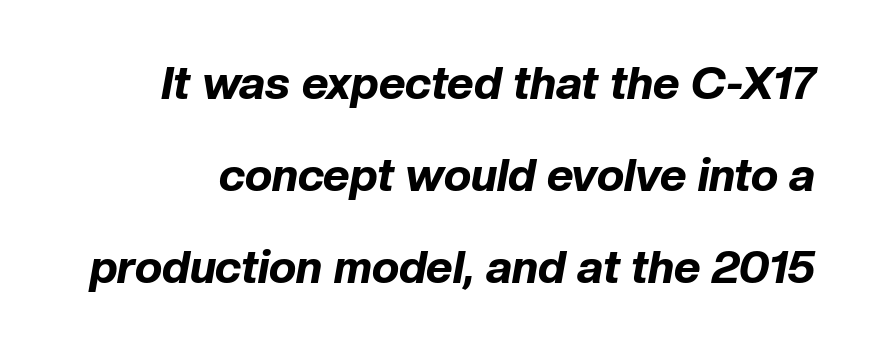
Q: Is the text bold? A: Yes.
Q: Is the text italic (slanted)? A: Yes, it leans right by about 10 degrees.
Q: Is the text underlined? A: No.
Q: Is the spacing between letters normal or unusually wide? A: Normal.
Q: Is the spacing between lines tight, normal or loose? A: Loose.
Q: Width (condensed, normal, or wide)? A: Normal.
Q: Stroke contrast? A: Low.
Q: x-height? A: Medium.
Q: Monospaced? A: No.
